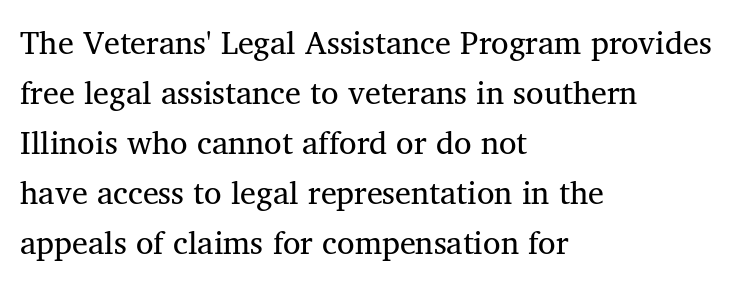
The image shows 32 px serif type; set left-aligned, normal line spacing (1.56x), normal letter spacing, not underlined; medium stroke contrast and a medium x-height.
